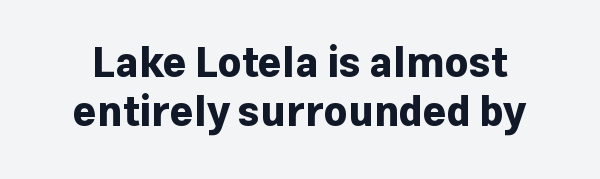
Each letter keeps its own natural width here, so spacing adapts to shape. Set as a true bold cut, around the 700 mark. Check the space under the baseline: it is left empty. Does the copy run flush right? No — it is centered line by line.
